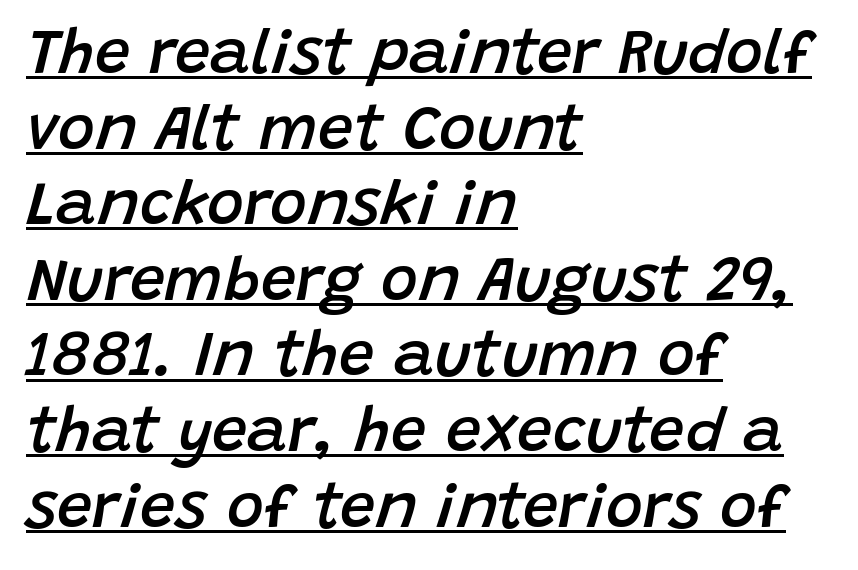
Q: Is the text bold? A: Semi-bold.
Q: Is the text italic (slanted)? A: Yes, it leans right by about 15 degrees.
Q: Is the text underlined? A: Yes.
Q: How is the paragraph aligned? A: Left-aligned.
Q: Is the spacing between letters normal or unusually wide? A: Normal.
Q: Width (condensed, normal, or wide)? A: Normal.
Q: Stroke contrast? A: Low.
Q: x-height? A: Large.
Q: Monospaced? A: No.
